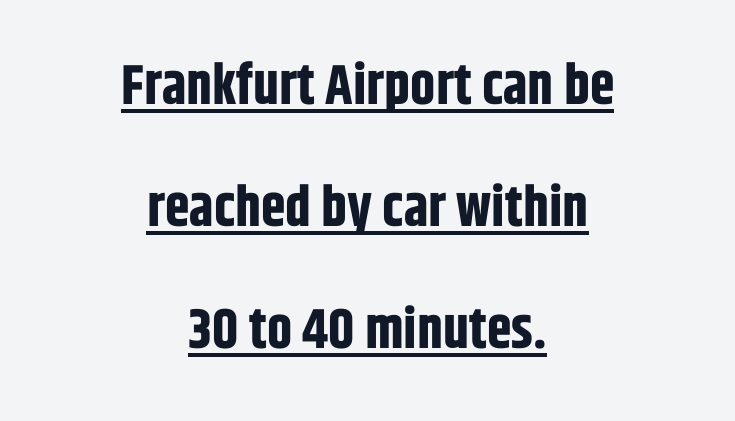
The letters stand upright; this is a roman face. Does extra space separate the letters? No, they use regular spacing. These lines carry a lot of weight — the face is fully bold. Is this a fixed-width face? No — the glyphs have proportional, varying widths.
